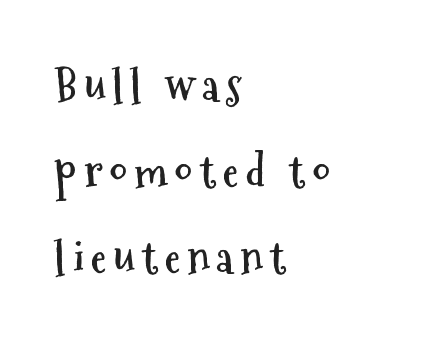
{"serif": "no", "italic": "no", "bold": "yes", "weight": "semibold", "width": "condensed", "stroke_contrast": "medium", "x_height": "medium", "monospaced": "no", "underline": "no", "align": "left", "line_spacing": "loose", "line_spacing_ratio": 1.96, "glyph_px": 44}
